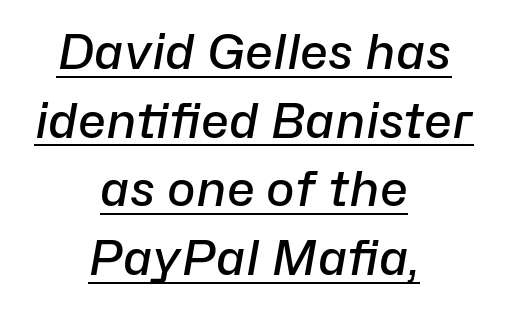
Compared with typical body copy, the letter spacing here is the same. Firm but not heavy-handed strokes: this text is semibold. Reading down the column, the eye jumps a familiar distance to each next line. The typography opts for an oblique posture over an upright one. Quick note: underline on. Is this a fixed-width face? No — the glyphs have proportional, varying widths.
